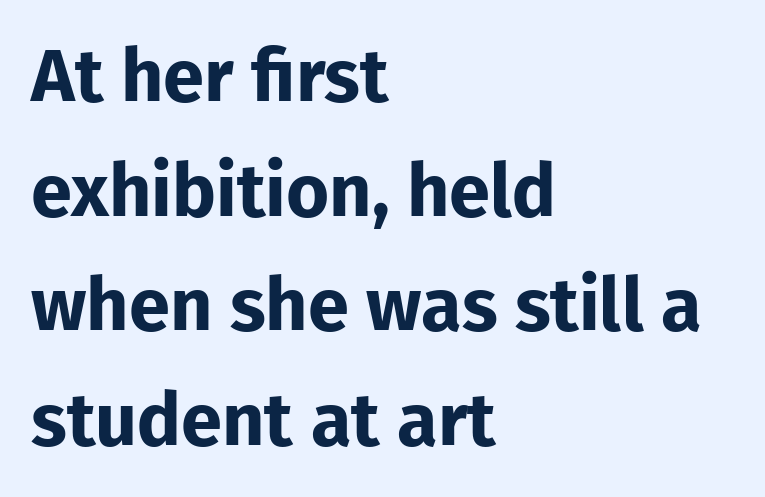
The image shows 74 px bold sans-serif type, upright; set left-aligned, normal line spacing (1.55x), normal letter spacing, not underlined; low stroke contrast and a medium x-height.
